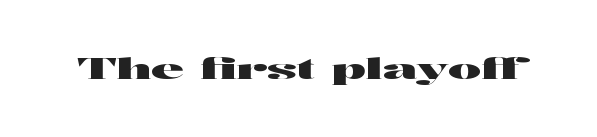
Q: Is the text italic (slanted)? A: No, it is upright.
Q: Is the typeface a serif or a sans-serif typeface? A: Sans-serif.
Q: Is the text underlined? A: No.
Q: Is the spacing between letters normal or unusually wide? A: Normal.
Q: Width (condensed, normal, or wide)? A: Wide.
Q: Stroke contrast? A: High.
Q: x-height? A: Medium.
Q: Monospaced? A: No.
